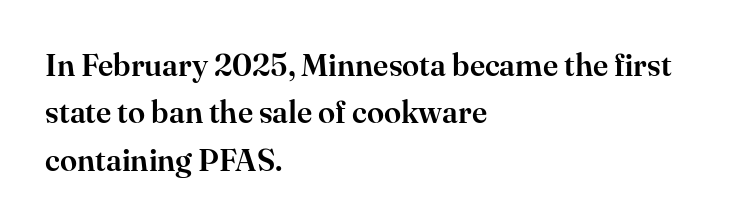
The image shows 31 px serif type, upright; set left-aligned, normal line spacing (1.53x), normal letter spacing, not underlined; high stroke contrast and a small x-height.
